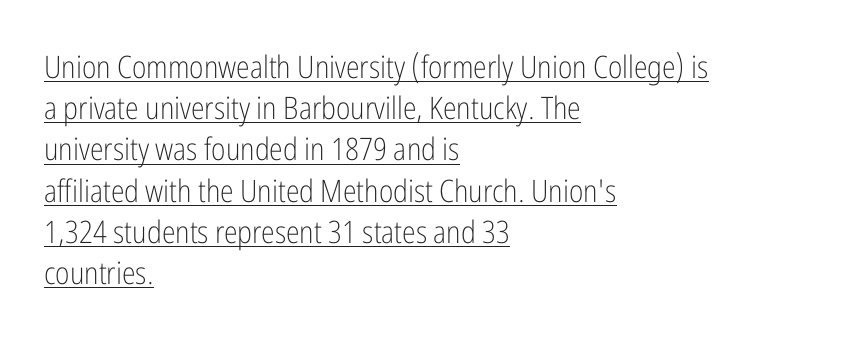
Q: Is the text bold? A: No.
Q: Is the text italic (slanted)? A: No, it is upright.
Q: Is the typeface a serif or a sans-serif typeface? A: Sans-serif.
Q: Is the text underlined? A: Yes.
Q: How is the paragraph aligned? A: Left-aligned.
Q: Is the spacing between letters normal or unusually wide? A: Normal.
Q: Is the spacing between lines tight, normal or loose? A: Normal.
Q: Width (condensed, normal, or wide)? A: Condensed.
Q: Stroke contrast? A: Low.
Q: x-height? A: Medium.
Q: Monospaced? A: No.
